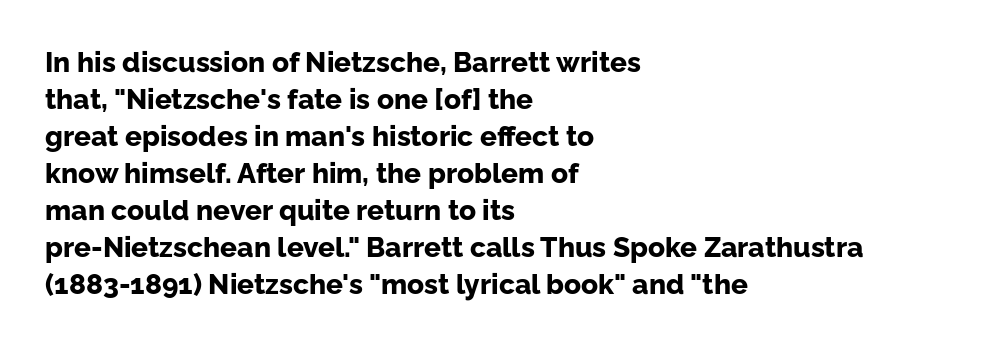
Q: Is the text bold? A: Yes.
Q: Is the text italic (slanted)? A: No, it is upright.
Q: Is the typeface a serif or a sans-serif typeface? A: Sans-serif.
Q: Is the text underlined? A: No.
Q: How is the paragraph aligned? A: Left-aligned.
Q: Is the spacing between letters normal or unusually wide? A: Normal.
Q: Is the spacing between lines tight, normal or loose? A: Normal.
Q: Width (condensed, normal, or wide)? A: Normal.
Q: Stroke contrast? A: Low.
Q: x-height? A: Medium.
Q: Monospaced? A: No.
